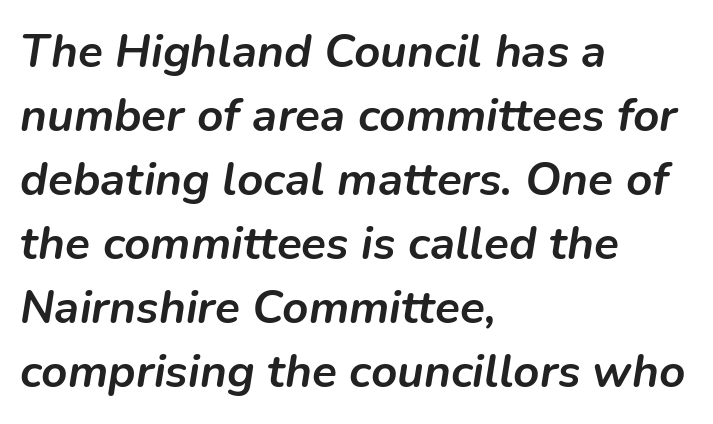
The image shows 46 px semibold type, italic (leaning right); set left-aligned, normal line spacing (1.39x), normal letter spacing, not underlined; low stroke contrast and a medium x-height.
